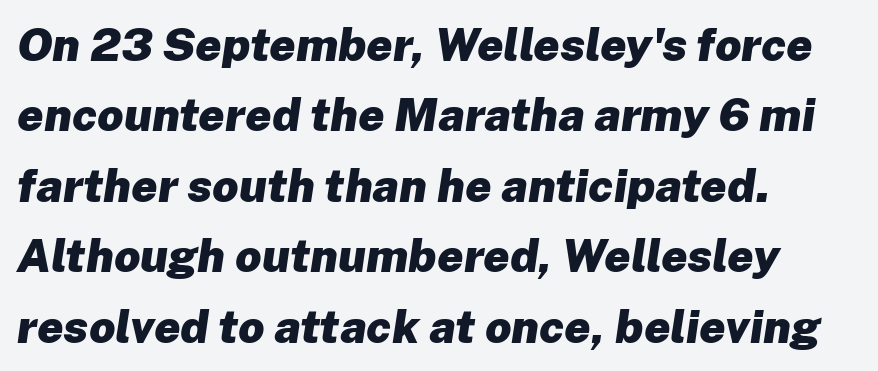
Compared with an ordinary text face, these strokes are far heavier — a full bold. The letters sit at their default tracking, neither squeezed nor spread. This rendering uses left alignment, leaving the right contour irregular. The face used here is proportionally spaced, like ordinary book or web type. Designer's note — italics engaged.
